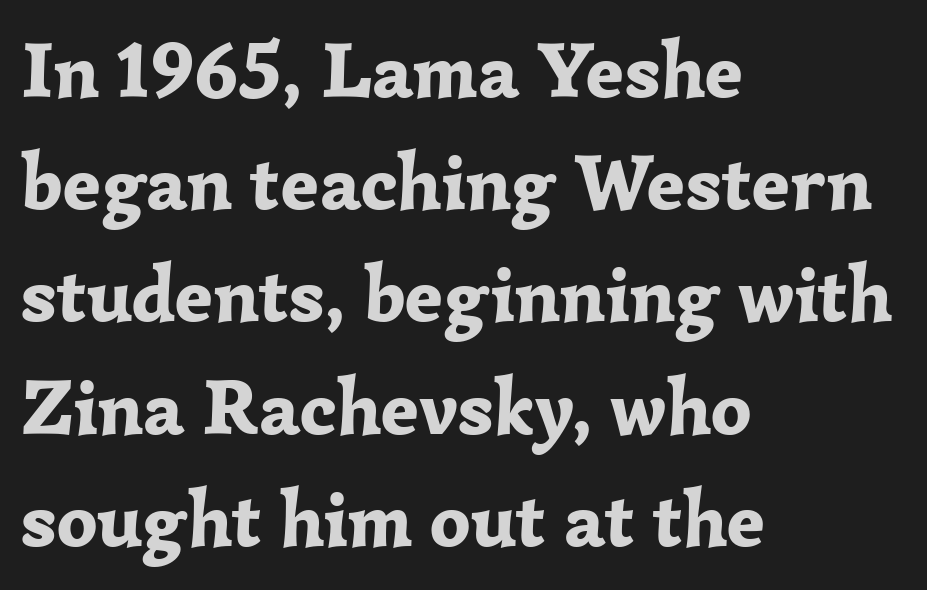
Inter-character spacing is left at the font's built-in metrics. These lines stack with their left ends in a neat column. Just letters on the line, the space beneath them empty. The typeface chosen for these lines features serifs.
